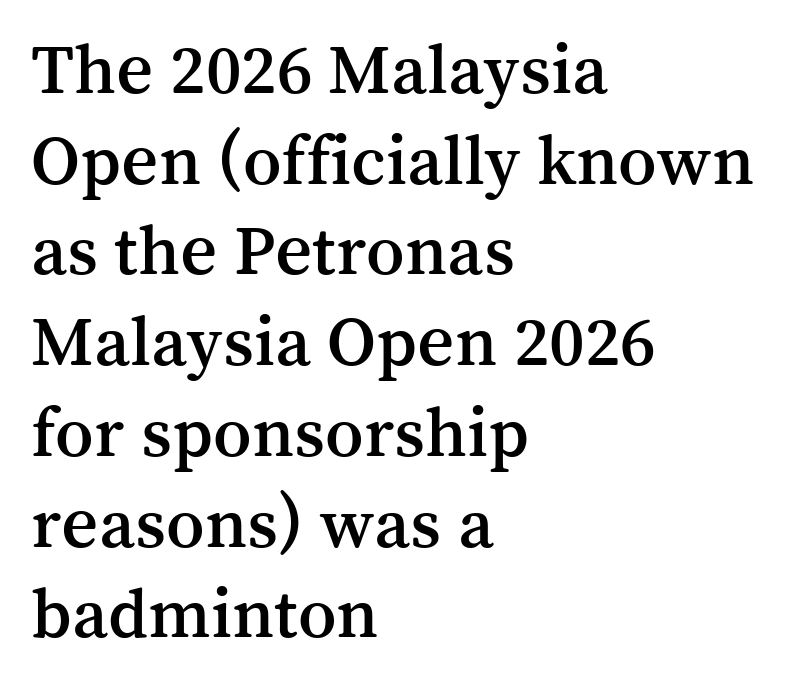
Nope, not italic — everything's standing straight. Honestly, the row spacing looks completely unremarkable. Letterform terminals end in serifs throughout the passage. The strip under each line holds only bare page. Which margin do the lines hug? The left one — the right edge is uneven.
